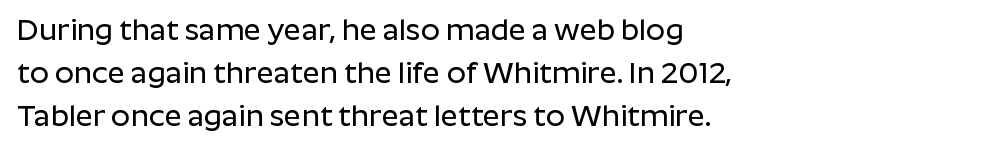
Q: Is the text italic (slanted)? A: No, it is upright.
Q: Is the typeface a serif or a sans-serif typeface? A: Sans-serif.
Q: Is the text underlined? A: No.
Q: How is the paragraph aligned? A: Left-aligned.
Q: Is the spacing between letters normal or unusually wide? A: Normal.
Q: Is the spacing between lines tight, normal or loose? A: Normal.
Q: Width (condensed, normal, or wide)? A: Normal.
Q: Stroke contrast? A: Low.
Q: x-height? A: Medium.
Q: Monospaced? A: No.
